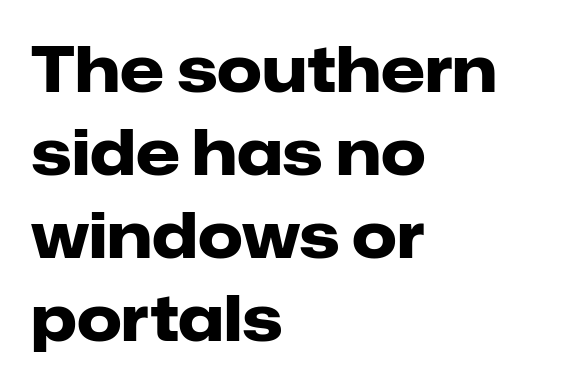
Do the characters align in a grid? No, the font is proportional. Serif or sans? Sans — the stroke terminals are bare. The letters stand straight up with perfectly vertical stems. Thick stems and heavy bowls — unmistakably bold. Short note: letters normally spaced. Vertically, the passage feels balanced, rows spaced as you'd expect.
